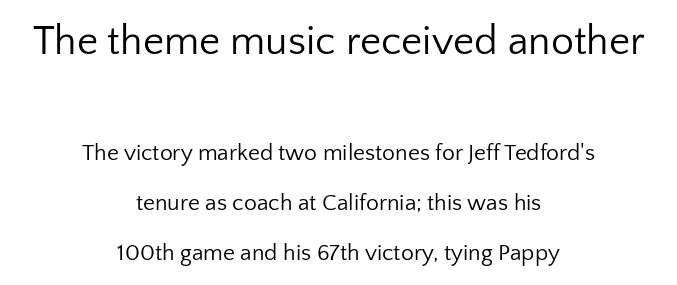
In terms of letterform style, serifs are entirely absent. A typesetter would call this proportional, since set widths differ per character. The horizontal fit of the characters is conventional and even. Compared with typical paragraphs, the rows here are farther apart.
